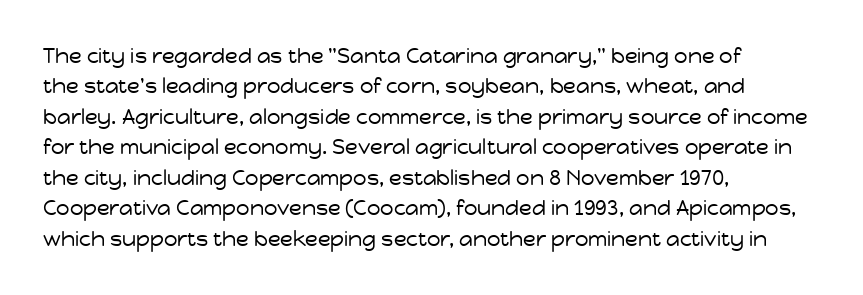
{"italic": "no", "bold": "no", "underline": "no", "align": "left", "line_spacing": "normal", "line_spacing_ratio": 1.45, "letter_spacing": "normal", "letter_spacing_em": 0.0, "glyph_px": 21}
